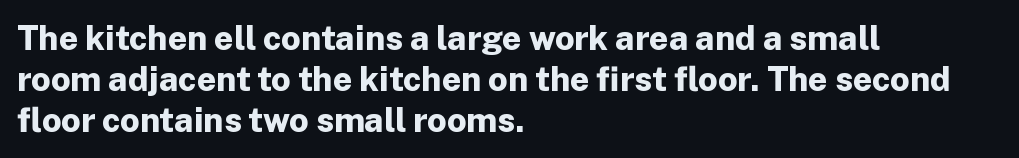
{"serif": "no", "italic": "no", "bold": "yes", "weight": "bold", "width": "normal", "stroke_contrast": "low", "x_height": "medium", "monospaced": "no", "underline": "no", "align": "left", "line_spacing_ratio": 1.21, "letter_spacing": "normal", "letter_spacing_em": 0.0, "glyph_px": 34}
